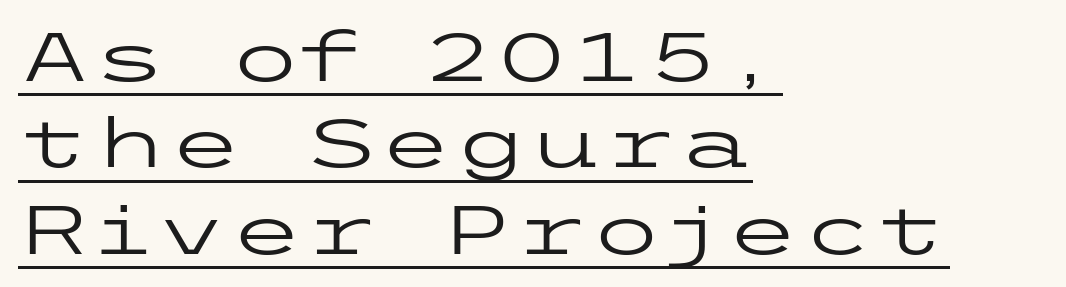
Q: Is the text bold? A: No.
Q: Is the text italic (slanted)? A: No, it is upright.
Q: Is the typeface a serif or a sans-serif typeface? A: Sans-serif.
Q: Is the text underlined? A: Yes.
Q: How is the paragraph aligned? A: Left-aligned.
Q: Is the spacing between letters normal or unusually wide? A: Normal.
Q: Is the spacing between lines tight, normal or loose? A: Normal.
Q: Width (condensed, normal, or wide)? A: Wide.
Q: Stroke contrast? A: Low.
Q: x-height? A: Medium.
